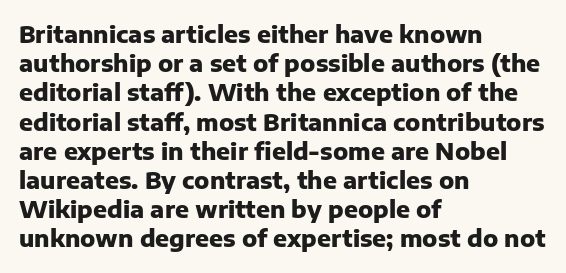
The image shows 23 px bold type, upright; set left-aligned, normal line spacing (1.27x), normal letter spacing, not underlined.
